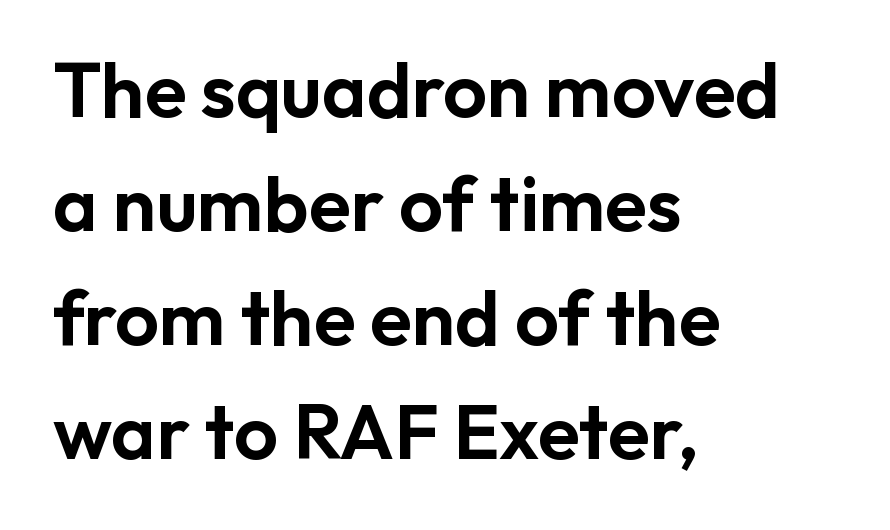
{"serif": "no", "italic": "no", "width": "normal", "stroke_contrast": "low", "x_height": "medium", "monospaced": "no", "underline": "no", "align": "left", "line_spacing": "normal", "line_spacing_ratio": 1.48, "letter_spacing": "normal", "letter_spacing_em": 0.0, "glyph_px": 77}
